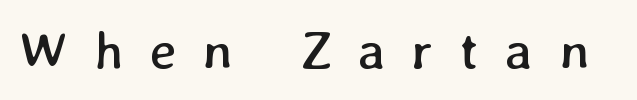
Q: Is the text bold? A: No.
Q: Is the text underlined? A: No.
Q: Is the spacing between letters normal or unusually wide? A: Unusually wide.
Q: Width (condensed, normal, or wide)? A: Normal.
Q: Stroke contrast? A: Low.
Q: x-height? A: Medium.
Q: Monospaced? A: No.
